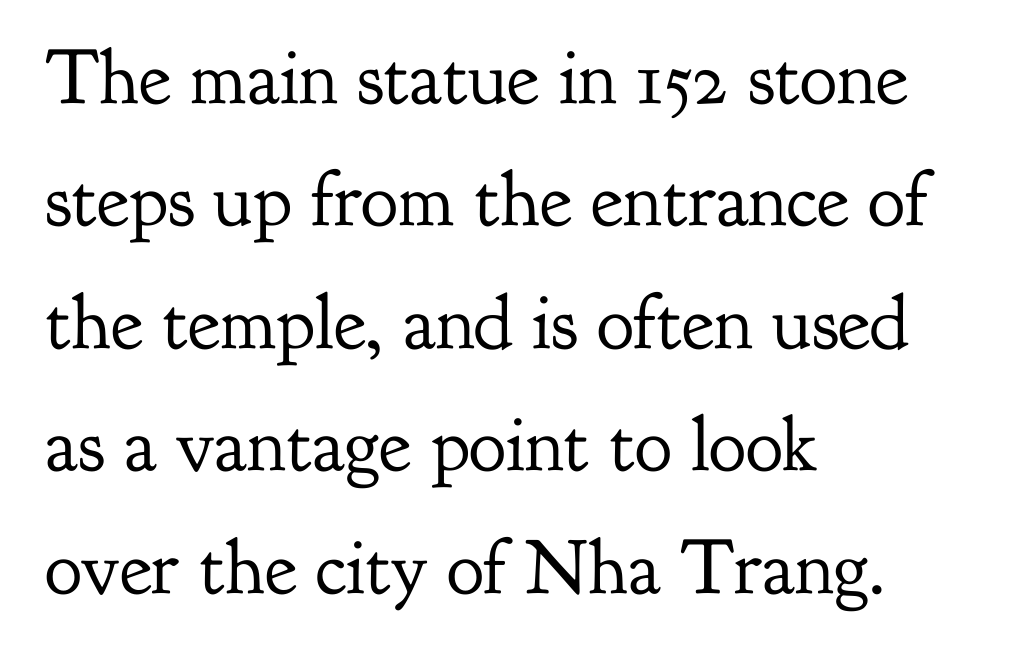
The image shows 78 px regular-weight serif type, upright; set left-aligned, normal line spacing (1.57x), normal letter spacing, not underlined; low stroke contrast and a small x-height.
